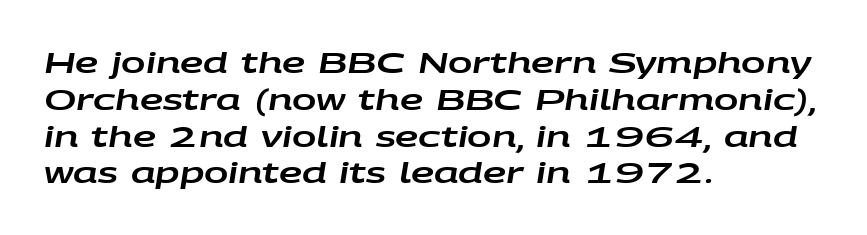
Q: Is the text italic (slanted)? A: Yes, it leans right by about 9 degrees.
Q: Is the text underlined? A: No.
Q: How is the paragraph aligned? A: Left-aligned.
Q: Is the spacing between letters normal or unusually wide? A: Normal.
Q: Is the spacing between lines tight, normal or loose? A: Normal.
Q: Width (condensed, normal, or wide)? A: Wide.
Q: Stroke contrast? A: Low.
Q: x-height? A: Large.
Q: Monospaced? A: No.
